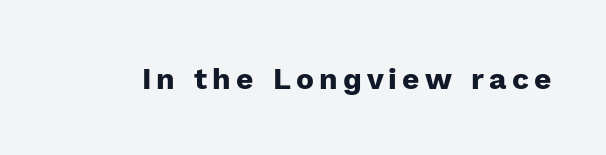
{"serif": "no", "italic": "no", "bold": "yes", "weight": "heavy", "width": "normal", "stroke_contrast": "low", "x_height": "medium", "monospaced": "no", "underline": "no", "glyph_px": 30}
